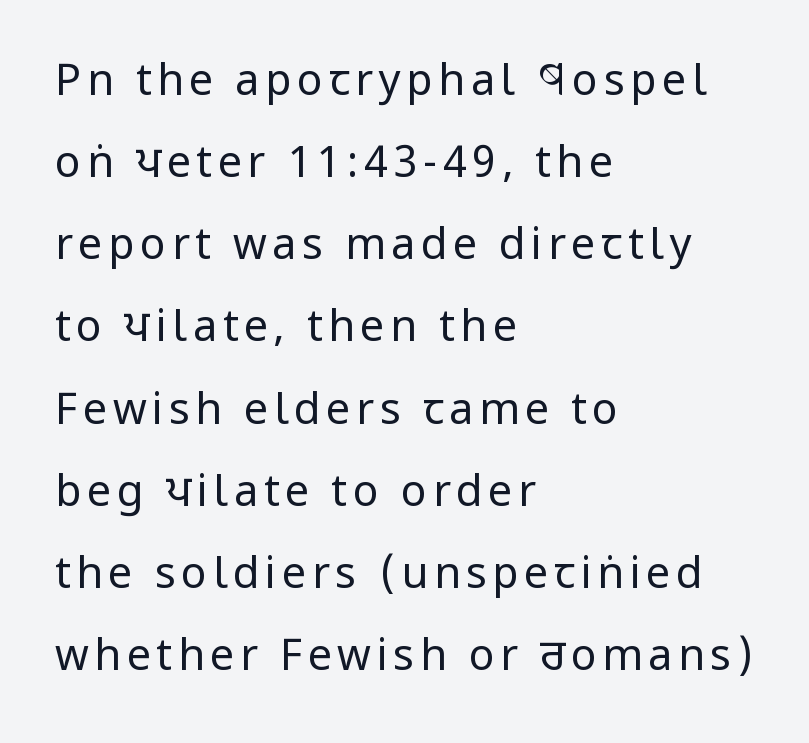
These lines stack with their left ends in a neat column. Lines of text with bare space underneath. The strokes are not fattened; the text isn't bold. Spacing verdict: proportional, widths tailored to each character. Does the leading feel generous? Absolutely, it's lavish.
